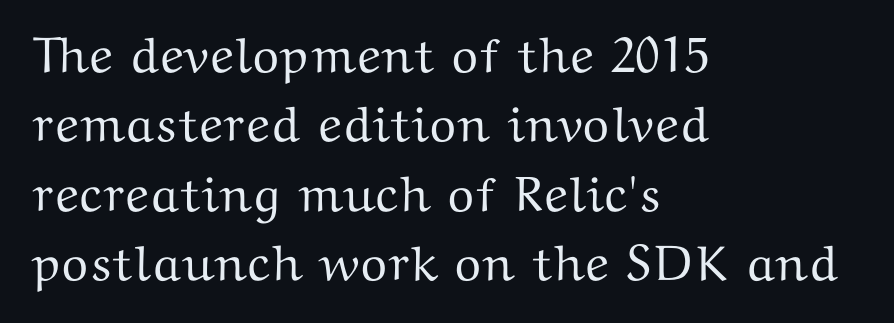
{"serif": "yes", "italic": "no", "width": "wide", "stroke_contrast": "medium", "x_height": "medium", "monospaced": "no", "underline": "no", "align": "left", "line_spacing": "normal", "line_spacing_ratio": 1.39, "letter_spacing": "normal", "letter_spacing_em": 0.0, "glyph_px": 50}
